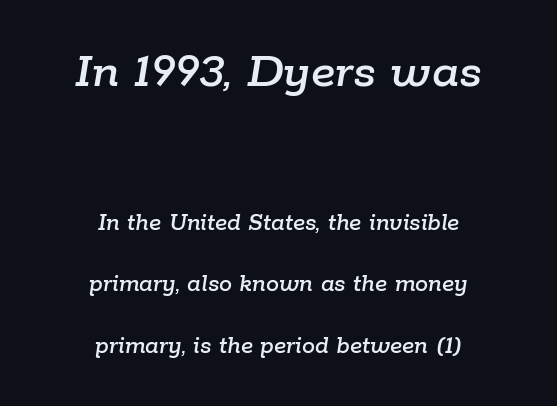
The block of text is sparse from top to bottom, with ample space between rows. The whole block is typeset with a tilt. Think of a printed novel: that variable character pitch is what you see here. Descenders hang freely into open space. The rag falls on both sides of this text block equally. Reading top to bottom, the characters get smaller at the block break.
